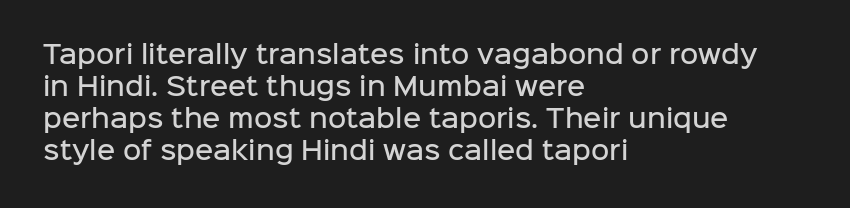
{"italic": "no", "bold": "semi", "underline": "no", "align": "left", "line_spacing": "normal", "line_spacing_ratio": 1.28, "letter_spacing": "normal", "letter_spacing_em": 0.0, "glyph_px": 25}
